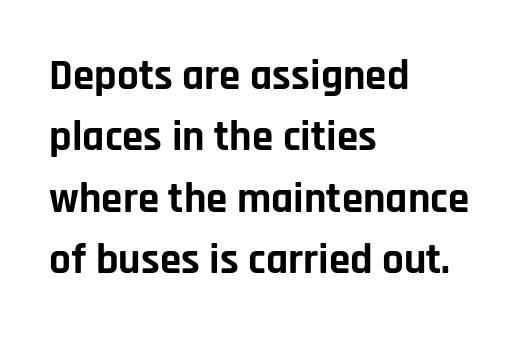
{"serif": "no", "italic": "no", "bold": "yes", "weight": "bold", "width": "normal", "stroke_contrast": "low", "x_height": "large", "monospaced": "no", "underline": "no", "align": "left", "line_spacing": "normal", "line_spacing_ratio": 1.43, "letter_spacing": "normal", "letter_spacing_em": 0.0, "glyph_px": 43}
